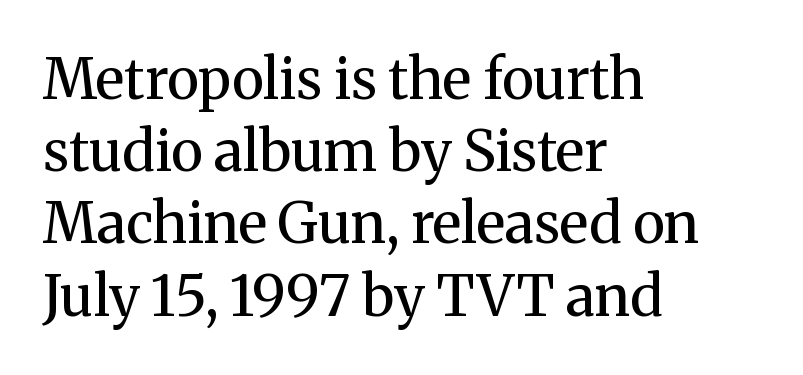
Every row of glyphs begins at an identical x-position on the left. A normal amount of white space separates one row of letters from the next. Check the space under the baseline: it is left empty. The text was rendered using a seriffed face with decorative stroke endings.
